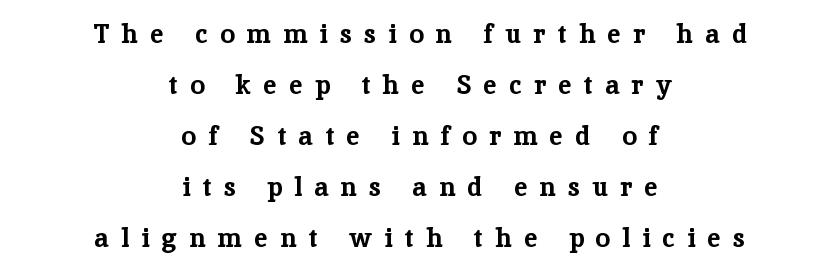
The image shows 26 px bold type, upright; set centered, loose line spacing (1.96x), unusually wide letter spacing (+0.48 em), not underlined.
